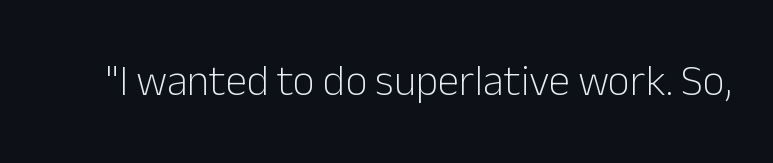
{"serif": "no", "italic": "no", "bold": "no", "weight": "light", "width": "normal", "stroke_contrast": "low", "x_height": "medium", "monospaced": "no", "underline": "no", "letter_spacing": "normal", "letter_spacing_em": 0.0, "glyph_px": 43}
